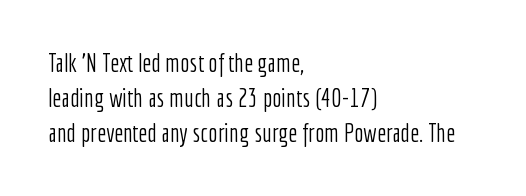
Weight: not bold — regular or lighter. Summary of vertical rhythm: regular, with standard interline spacing. Italic? Not at all — the glyphs are vertical. Words appear dense and cohesive because spacing is normal. Glance below the letters and you will spot only blank space.
